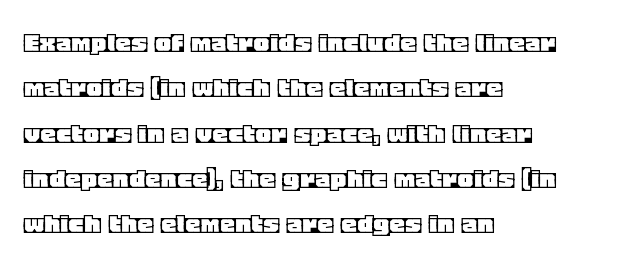
Q: Is the text italic (slanted)? A: No, it is upright.
Q: Is the text underlined? A: No.
Q: How is the paragraph aligned? A: Left-aligned.
Q: Is the spacing between letters normal or unusually wide? A: Normal.
Q: Is the spacing between lines tight, normal or loose? A: Normal.
Q: Width (condensed, normal, or wide)? A: Normal.
Q: x-height? A: Large.
Q: Monospaced? A: No.
